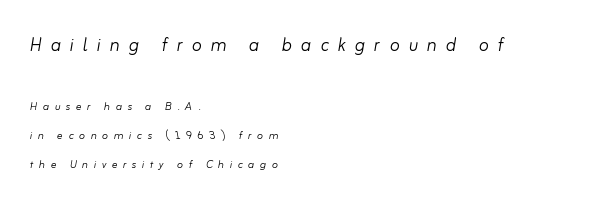
The leading is generous, giving the passage an open texture. There is plenty of visible air inserted between adjacent glyphs. The face used here has a pronounced slope to its letters. Descenders are the only things crossing below the line. The strokes carry an ordinary text weight at most.
